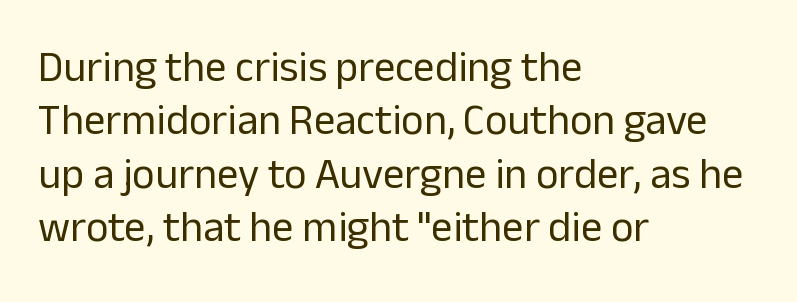
{"serif": "no", "italic": "no", "bold": "no", "weight": "regular", "width": "normal", "stroke_contrast": "low", "x_height": "medium", "monospaced": "no", "underline": "no", "align": "left", "line_spacing_ratio": 1.24, "letter_spacing": "normal", "letter_spacing_em": 0.0, "glyph_px": 43}
